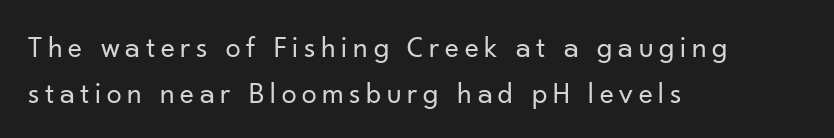
Q: Is the text bold? A: No.
Q: Is the text italic (slanted)? A: No, it is upright.
Q: Is the typeface a serif or a sans-serif typeface? A: Sans-serif.
Q: Is the text underlined? A: No.
Q: How is the paragraph aligned? A: Left-aligned.
Q: Is the spacing between lines tight, normal or loose? A: Normal.
Q: Width (condensed, normal, or wide)? A: Normal.
Q: Stroke contrast? A: Low.
Q: x-height? A: Small.
Q: Monospaced? A: No.
